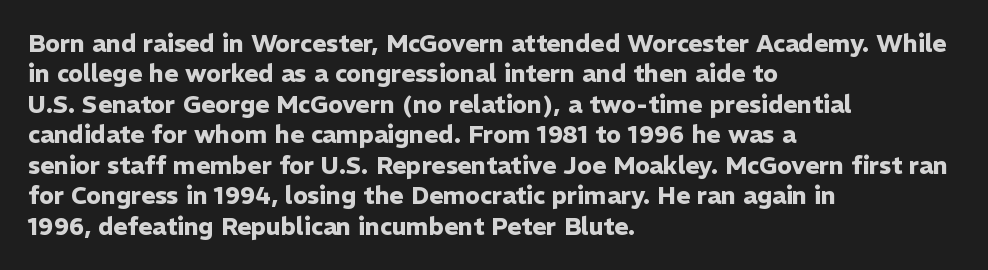
The glyphs are unaccompanied by any horizontal stroke below them. The leading is moderate, giving the passage an even texture. Left-aligned paragraph, ragged on the right. A full-strength bold gives these letters their thick strokes. This sample uses an upright cut, with every glyph sitting square on the baseline.
